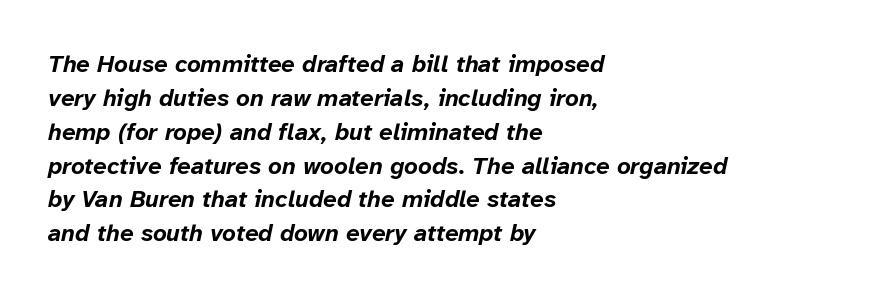
The image shows 24 px bold type, italic (leaning right); set left-aligned, normal line spacing (1.41x), normal letter spacing, not underlined.
